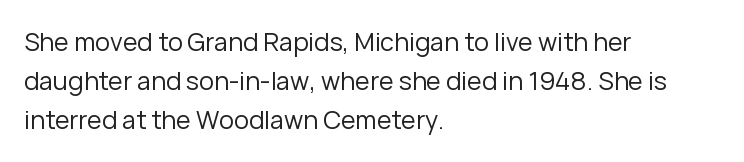
Q: Is the text bold? A: No.
Q: Is the text italic (slanted)? A: No, it is upright.
Q: Is the text underlined? A: No.
Q: How is the paragraph aligned? A: Left-aligned.
Q: Is the spacing between letters normal or unusually wide? A: Normal.
Q: Is the spacing between lines tight, normal or loose? A: Normal.
